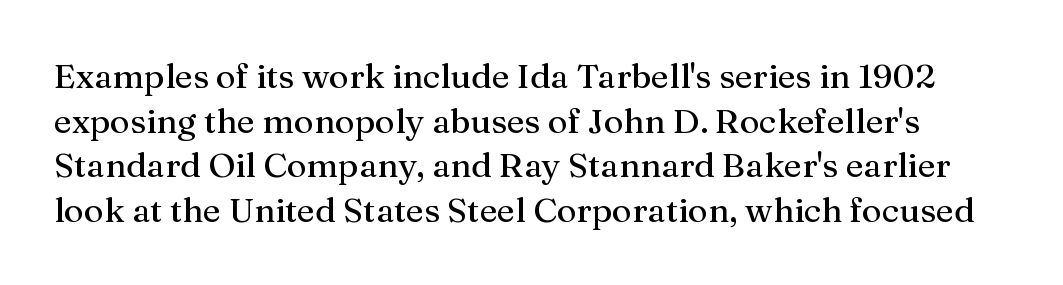
Just letters on the line, the space beneath them empty. Regular leading. The lettering holds an erect, upright posture throughout. A typesetter would label this face a serif. Looks like regular typesetting: each glyph gets only the width it needs. Letter spacing: default.
